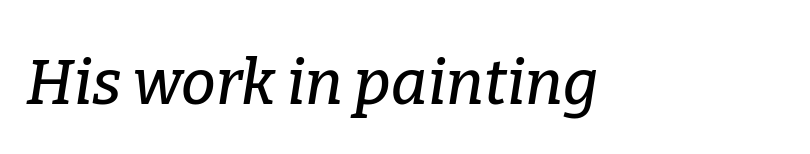
The image shows 62 px serif type, italic (leaning right); set normal letter spacing, not underlined; low stroke contrast and a medium x-height.
